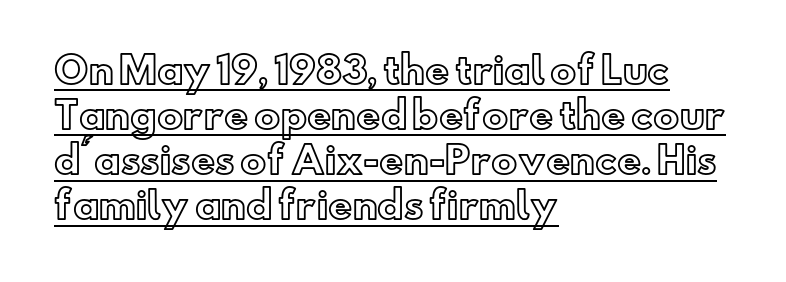
{"italic": "no", "width": "normal", "x_height": "small", "monospaced": "no", "underline": "yes", "align": "left", "line_spacing_ratio": 1.22, "letter_spacing": "normal", "letter_spacing_em": 0.0, "glyph_px": 37}
